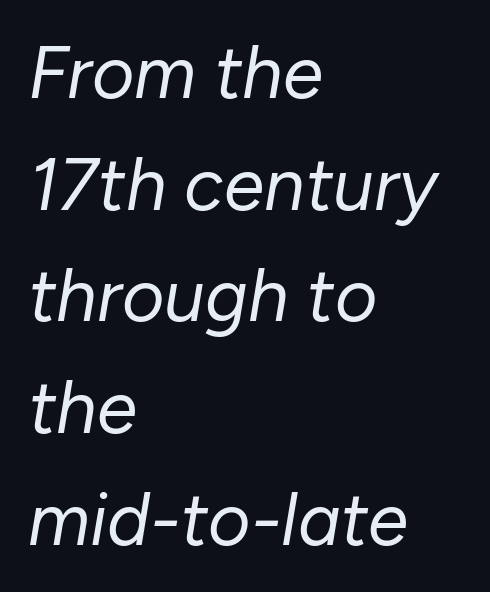
{"italic": "yes", "lean": "right", "slant_degrees": 10, "bold": "no", "weight": "regular", "width": "normal", "stroke_contrast": "low", "x_height": "medium", "monospaced": "no", "underline": "no", "align": "left", "line_spacing": "normal", "line_spacing_ratio": 1.53, "letter_spacing": "normal", "letter_spacing_em": 0.0, "glyph_px": 73}
